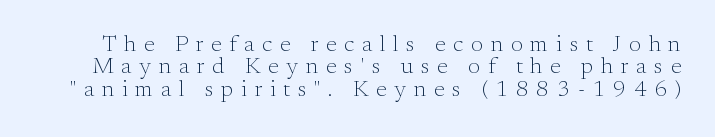
The image shows 23 px text type, upright; set tight line spacing (0.97x), unusually wide letter spacing (+0.33 em), not underlined.
